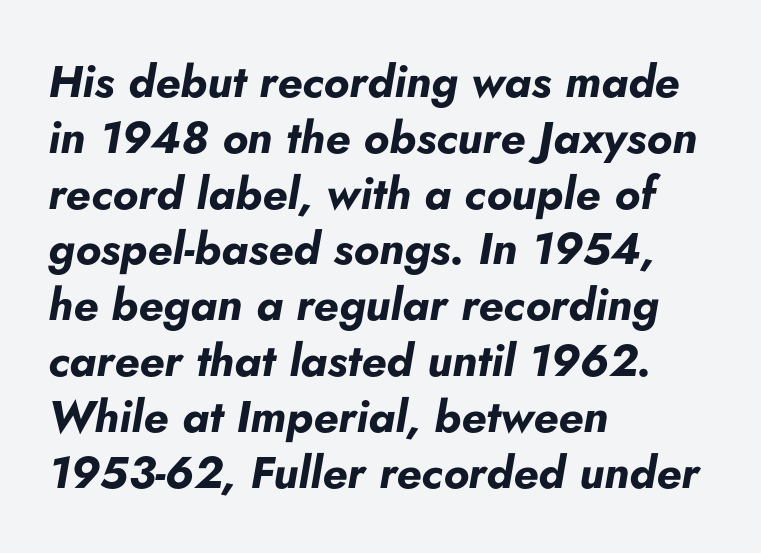
The passage shown leans; its letterforms are oblique. This is heavy type, rendered in bold. The rag falls on the right side of this text block. Tracking here is standard; glyphs follow each other at the usual distance. You could not count columns in this text — the font is proportionally spaced. A clean baseline with only descenders dipping below it.
